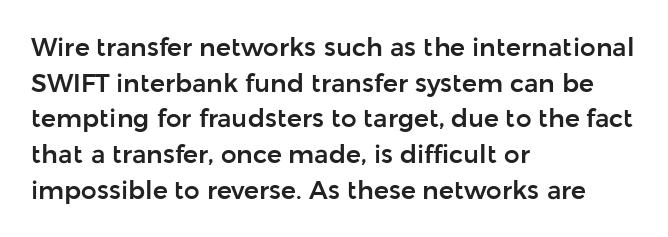
{"italic": "no", "underline": "no", "align": "left", "line_spacing": "normal", "line_spacing_ratio": 1.43, "letter_spacing": "normal", "letter_spacing_em": 0.0, "glyph_px": 25}
